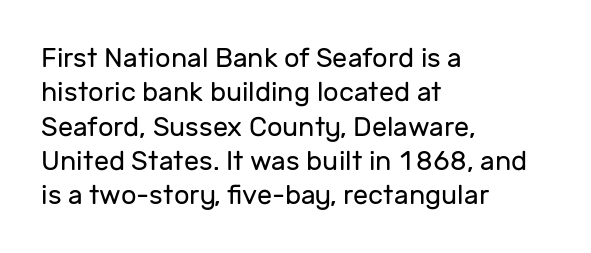
{"italic": "no", "bold": "no", "underline": "no", "align": "left", "line_spacing": "normal", "line_spacing_ratio": 1.27, "letter_spacing": "normal", "letter_spacing_em": 0.0, "glyph_px": 27}
